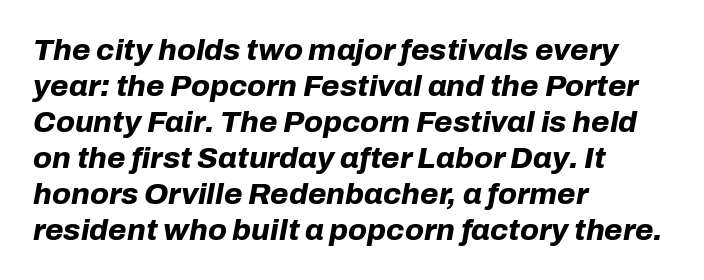
The image shows 30 px bold type, italic (leaning right); set left-aligned, line spacing 1.2x, normal letter spacing, not underlined; low stroke contrast and a medium x-height.
